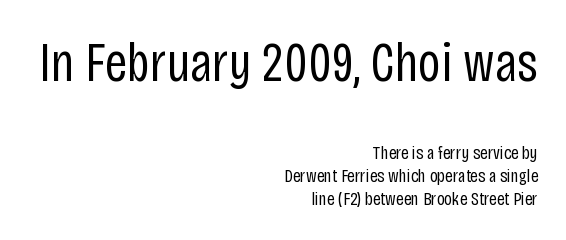
Ascenders rise straight up at ninety degrees. Does extra space separate the letters? No, they use regular spacing. Which chunk is bigger? The first one — the top block dwarfs the bottom. Heaviness? Minimal to ordinary, like unemphasized prose.
